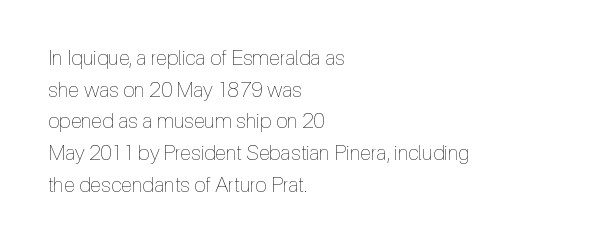
Style check: upright. Leftover space on each line is placed entirely after the last word. The rows are spaced the way most documents space them. The font is comparable to plain body text, perhaps lighter. Honestly, there is no underline to notice here at all. Nobody touched the tracking dial on this one.
